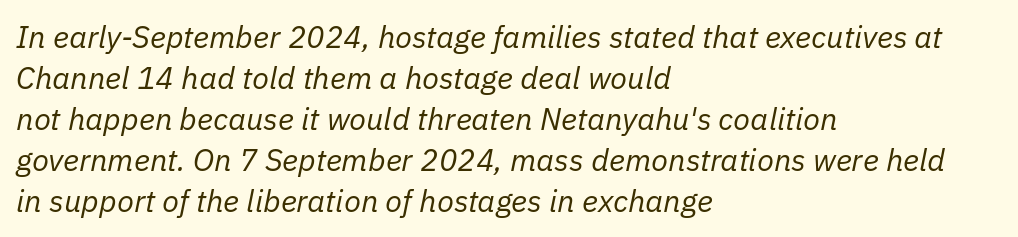
The image shows 31 px regular-weight type, italic (leaning right); set left-aligned, normal line spacing (1.32x), normal letter spacing, not underlined; low stroke contrast and a medium x-height.
